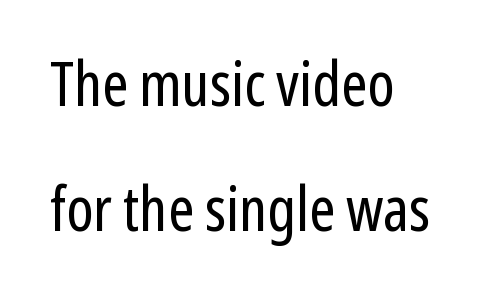
Q: Is the text bold? A: No.
Q: Is the text italic (slanted)? A: No, it is upright.
Q: Is the typeface a serif or a sans-serif typeface? A: Sans-serif.
Q: Is the text underlined? A: No.
Q: Is the spacing between letters normal or unusually wide? A: Normal.
Q: Is the spacing between lines tight, normal or loose? A: Loose.
Q: Width (condensed, normal, or wide)? A: Condensed.
Q: Stroke contrast? A: Low.
Q: x-height? A: Medium.
Q: Monospaced? A: No.
